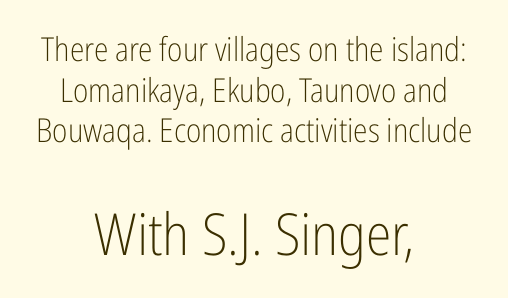
Posture: straight, roman, zero tilt. Has an underline been added? It has not. Stroke terminals: plain, sans-serif. Spacing verdict: proportional, widths tailored to each character. The gaps between neighbouring characters are ordinary and unremarkable. Reading top to bottom, the characters get bigger at the block break.
